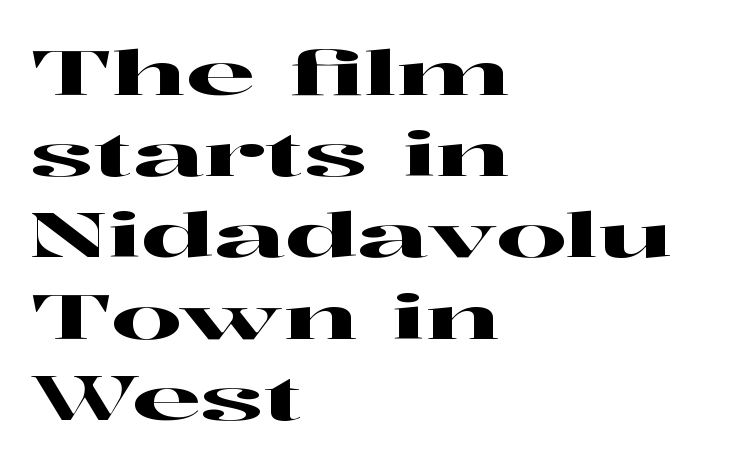
The image shows 62 px wide serif type, upright; set left-aligned, normal line spacing (1.31x), normal letter spacing, not underlined; high stroke contrast and a medium x-height.
